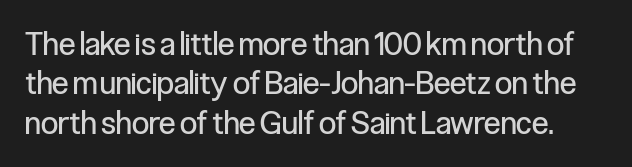
The image shows 31 px regular-weight, condensed sans-serif type, upright; set normal line spacing (1.27x), normal letter spacing, not underlined; low stroke contrast and a medium x-height.
